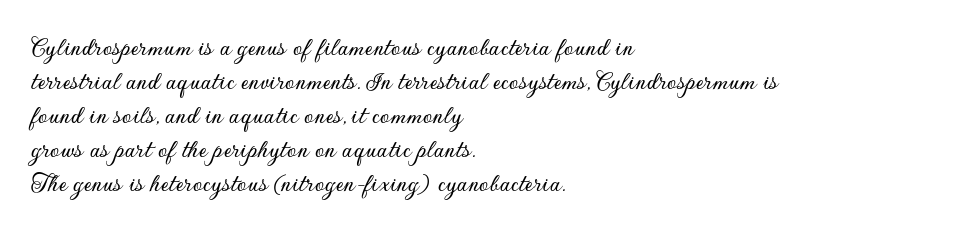
Q: Is the text italic (slanted)? A: Yes.
Q: Is the text underlined? A: No.
Q: How is the paragraph aligned? A: Left-aligned.
Q: Is the spacing between letters normal or unusually wide? A: Normal.
Q: Is the spacing between lines tight, normal or loose? A: Normal.
